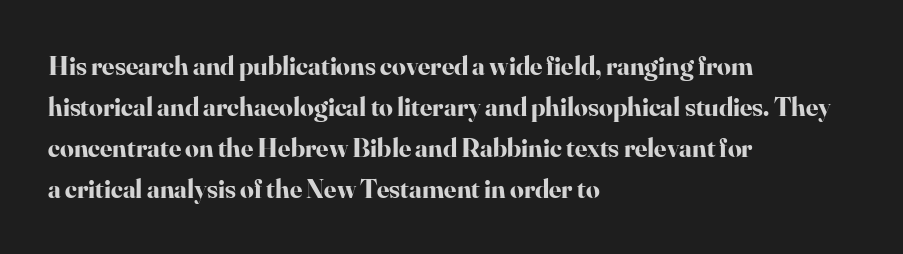
{"italic": "no", "bold": "yes", "underline": "no", "align": "left", "line_spacing": "normal", "line_spacing_ratio": 1.52, "letter_spacing": "normal", "letter_spacing_em": 0.0, "glyph_px": 27}
